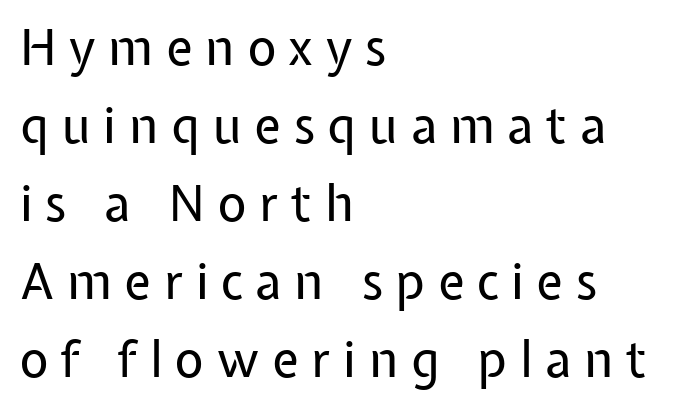
The image shows 50 px regular-weight sans-serif type, upright; set left-aligned, normal line spacing (1.56x), unusually wide letter spacing (+0.25 em), not underlined; low stroke contrast and a medium x-height.
